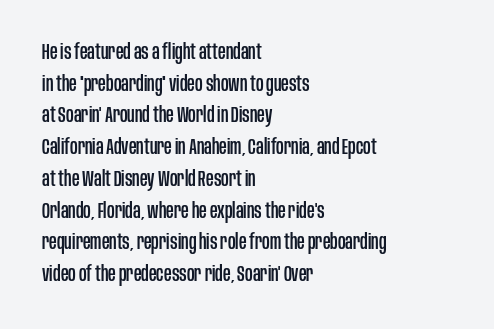
Q: Is the text italic (slanted)? A: No, it is upright.
Q: Is the text underlined? A: No.
Q: How is the paragraph aligned? A: Left-aligned.
Q: Is the spacing between letters normal or unusually wide? A: Normal.
Q: Is the spacing between lines tight, normal or loose? A: Normal.
